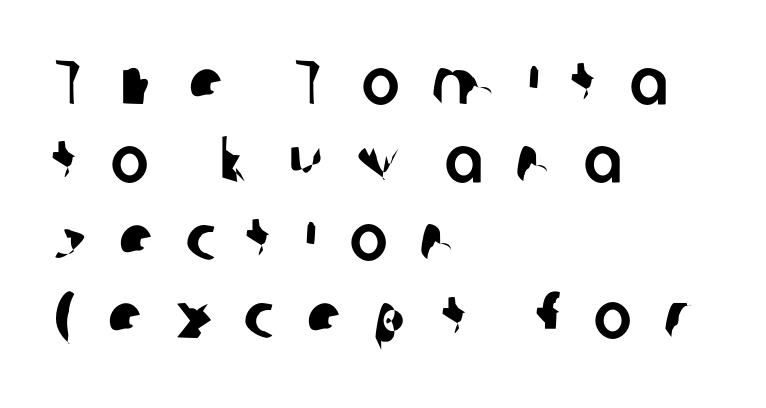
The rendering inserts visible extra space after every character. The rendering uses natural spacing where letterforms have individual widths. Note: no serifs on the glyphs. The zone under the glyphs is completely vacant. The ragged edge is on the right, which tells us the setting is flush left.
